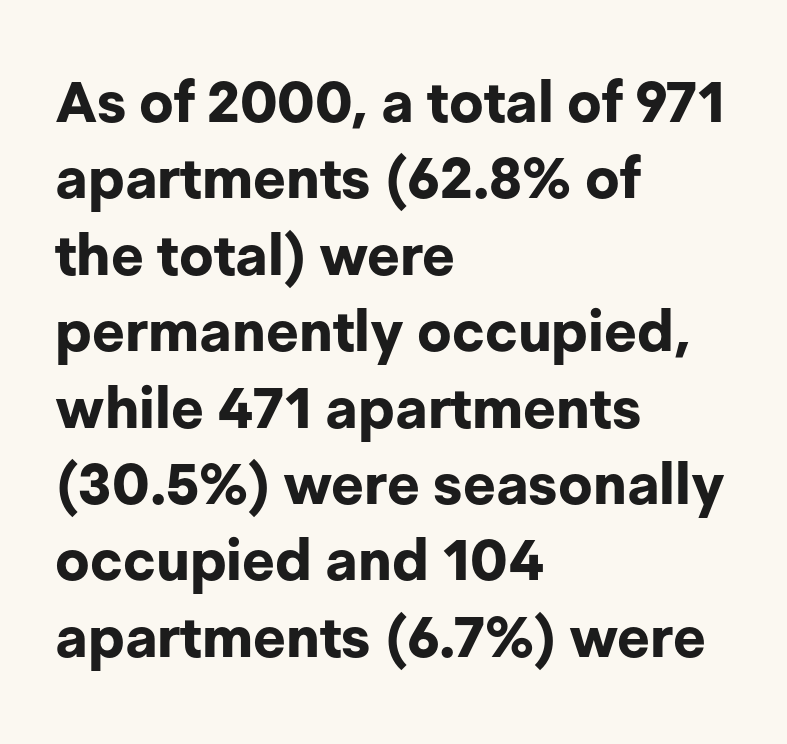
Q: Is the text bold? A: Yes.
Q: Is the text italic (slanted)? A: No, it is upright.
Q: Is the typeface a serif or a sans-serif typeface? A: Sans-serif.
Q: Is the text underlined? A: No.
Q: How is the paragraph aligned? A: Left-aligned.
Q: Is the spacing between letters normal or unusually wide? A: Normal.
Q: Is the spacing between lines tight, normal or loose? A: Normal.
Q: Width (condensed, normal, or wide)? A: Normal.
Q: Stroke contrast? A: Low.
Q: x-height? A: Medium.
Q: Monospaced? A: No.
